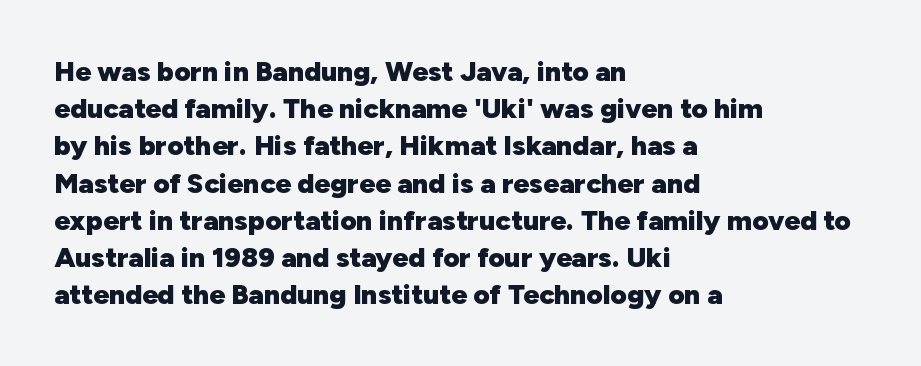
The rendering uses natural spacing where letterforms have individual widths. Characters follow at the spacing the type designer built in. Leading: standard. Descender tails drop into unmarked territory. Unlike italic type, these characters show no tilt at all. Grotesque or geometric, the face here clearly has no serifs.
